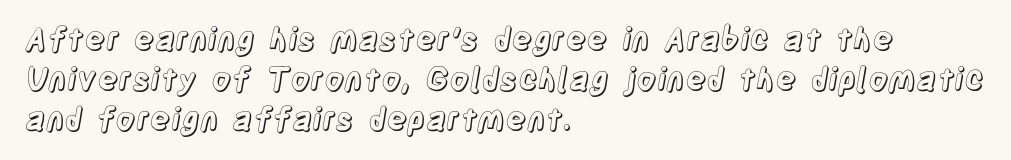
{"width": "condensed", "x_height": "large", "monospaced": "no", "underline": "no", "align": "left", "line_spacing": "normal", "line_spacing_ratio": 1.29, "letter_spacing": "normal", "letter_spacing_em": 0.0, "glyph_px": 31}
